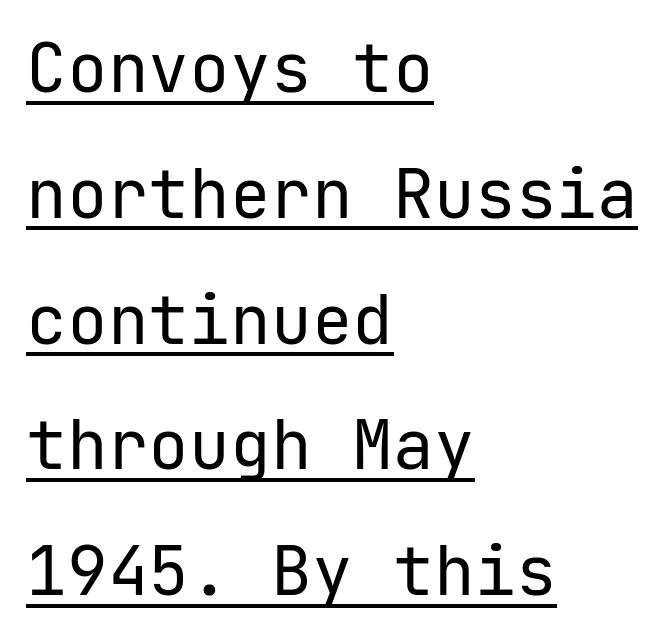
The image shows 68 px regular-weight sans-serif type, upright, monospaced; set left-aligned, line spacing 1.85x, normal letter spacing, underlined; low stroke contrast and a medium x-height.
